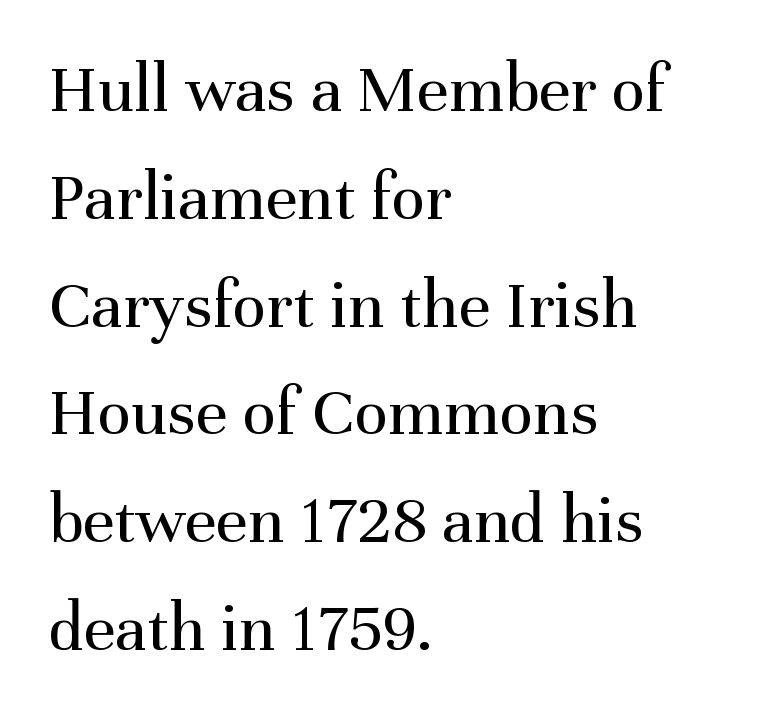
The image shows 70 px regular-weight serif type, upright; set left-aligned, normal line spacing (1.54x), normal letter spacing, not underlined; medium stroke contrast and a medium x-height.
